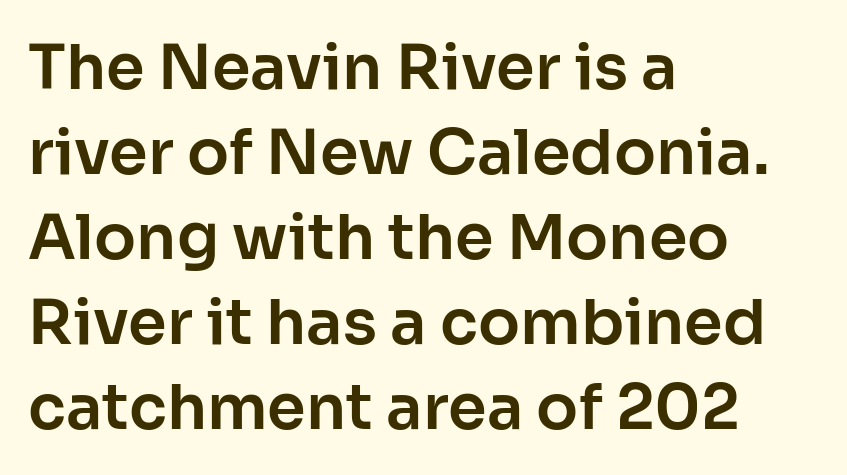
The image shows 62 px sans-serif type, upright; set left-aligned, normal line spacing (1.37x), normal letter spacing, not underlined; low stroke contrast and a medium x-height.
